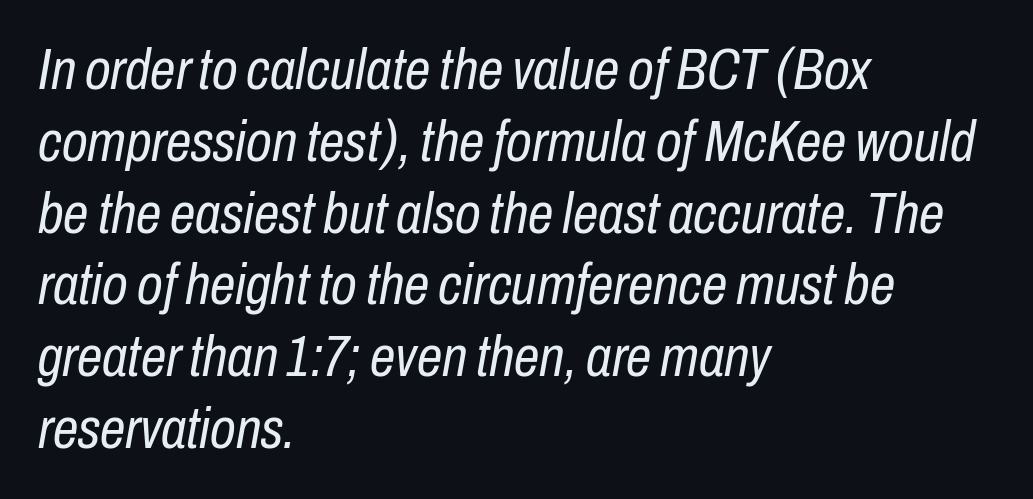
{"italic": "yes", "lean": "right", "slant_degrees": 10, "bold": "no", "weight": "regular", "width": "condensed", "stroke_contrast": "low", "x_height": "medium", "monospaced": "no", "underline": "no", "align": "left", "line_spacing": "normal", "line_spacing_ratio": 1.26, "letter_spacing": "normal", "letter_spacing_em": 0.0, "glyph_px": 57}
